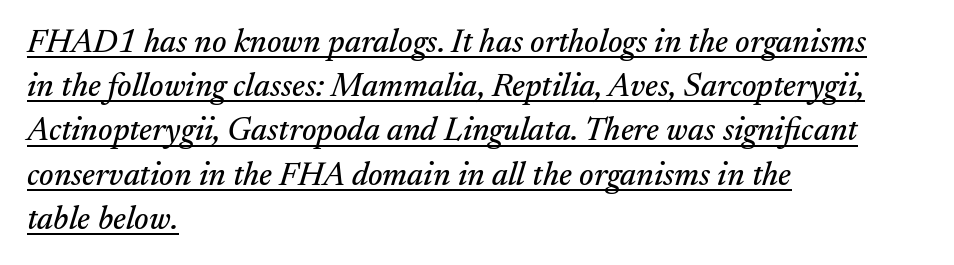
Q: Is the text italic (slanted)? A: Yes, it leans right by about 17 degrees.
Q: Is the typeface a serif or a sans-serif typeface? A: Serif.
Q: Is the text underlined? A: Yes.
Q: How is the paragraph aligned? A: Left-aligned.
Q: Is the spacing between letters normal or unusually wide? A: Normal.
Q: Is the spacing between lines tight, normal or loose? A: Normal.
Q: Width (condensed, normal, or wide)? A: Normal.
Q: Stroke contrast? A: Medium.
Q: x-height? A: Small.
Q: Monospaced? A: No.
